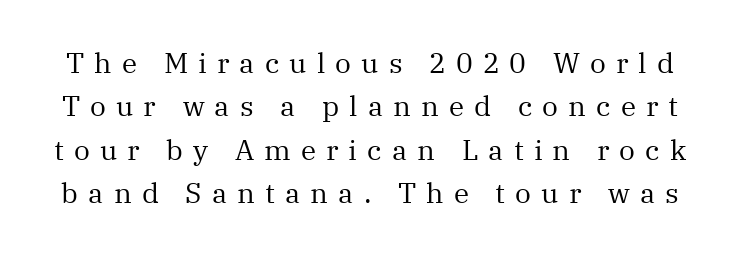
The image shows 28 px regular-weight serif type, upright; set normal line spacing (1.55x), unusually wide letter spacing (+0.36 em), not underlined; medium stroke contrast and a medium x-height.
